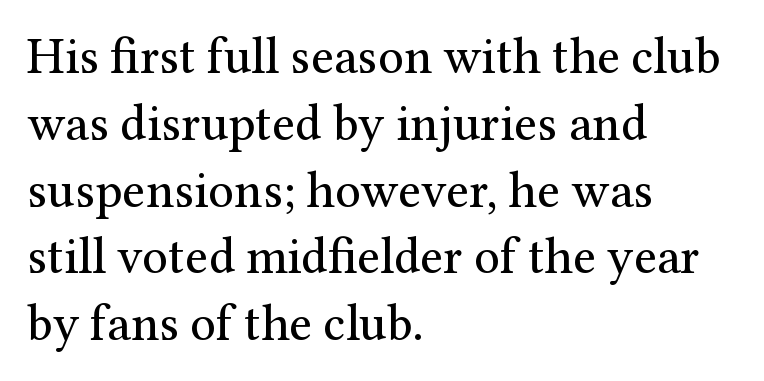
{"serif": "yes", "italic": "no", "bold": "no", "weight": "regular", "width": "normal", "stroke_contrast": "medium", "x_height": "medium", "monospaced": "no", "underline": "no", "align": "left", "line_spacing": "normal", "line_spacing_ratio": 1.31, "letter_spacing": "normal", "letter_spacing_em": 0.0, "glyph_px": 51}
